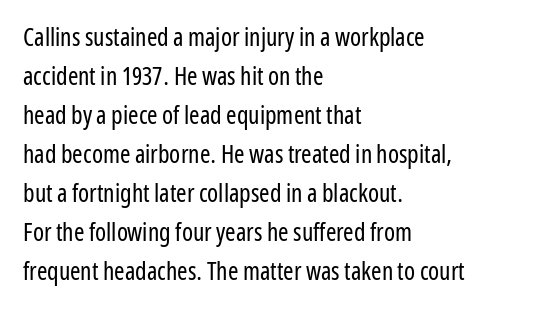
Q: Is the text bold? A: No.
Q: Is the text italic (slanted)? A: No, it is upright.
Q: Is the text underlined? A: No.
Q: How is the paragraph aligned? A: Left-aligned.
Q: Is the spacing between letters normal or unusually wide? A: Normal.
Q: Is the spacing between lines tight, normal or loose? A: Normal.
